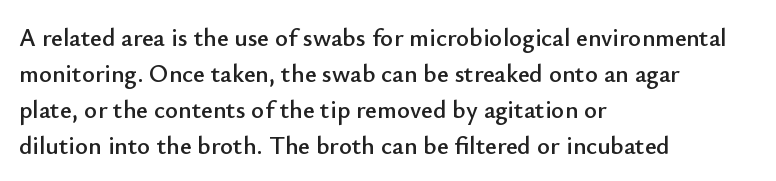
Q: Is the text italic (slanted)? A: No, it is upright.
Q: Is the text underlined? A: No.
Q: How is the paragraph aligned? A: Left-aligned.
Q: Is the spacing between letters normal or unusually wide? A: Normal.
Q: Is the spacing between lines tight, normal or loose? A: Normal.
